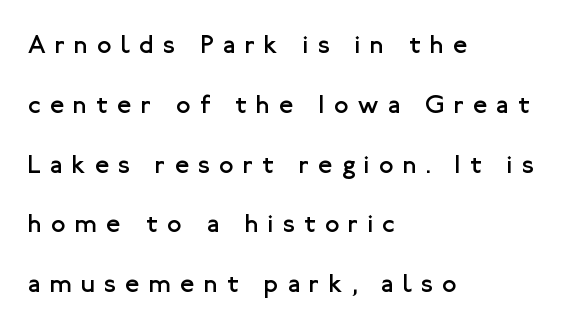
Style check: upright. The weight would be labelled regular, book, light, or lighter still. Look at the tracking — it's clearly loosened, letters drifting apart. If you measured baseline to baseline, you'd find a long distance. The rendering anchors every line to the left-hand side.
